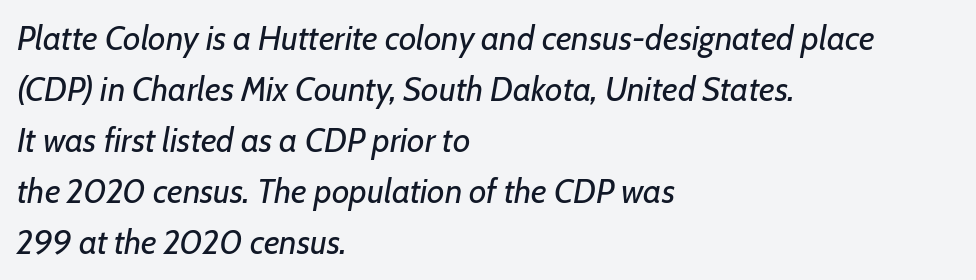
Q: Is the text bold? A: No.
Q: Is the text italic (slanted)? A: Yes, it leans right by about 7 degrees.
Q: Is the text underlined? A: No.
Q: How is the paragraph aligned? A: Left-aligned.
Q: Is the spacing between letters normal or unusually wide? A: Normal.
Q: Is the spacing between lines tight, normal or loose? A: Normal.
Q: Width (condensed, normal, or wide)? A: Normal.
Q: Stroke contrast? A: Low.
Q: x-height? A: Medium.
Q: Monospaced? A: No.
